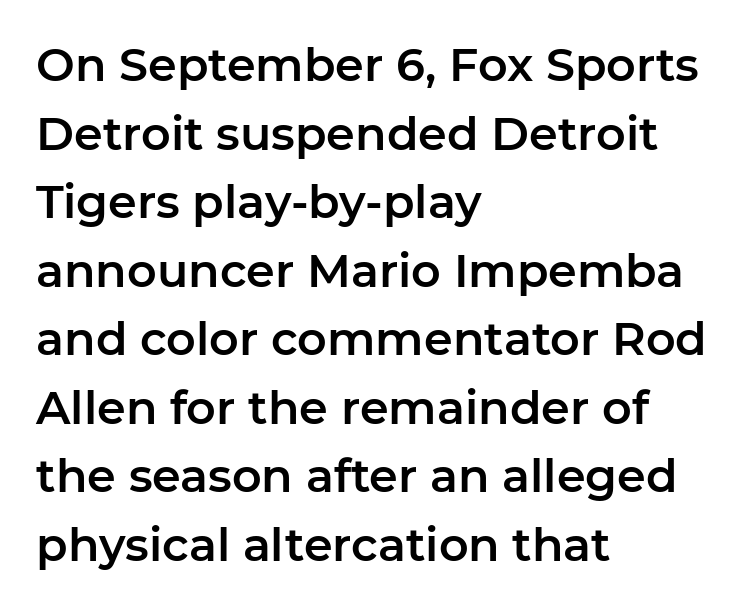
Q: Is the text italic (slanted)? A: No, it is upright.
Q: Is the typeface a serif or a sans-serif typeface? A: Sans-serif.
Q: Is the text underlined? A: No.
Q: How is the paragraph aligned? A: Left-aligned.
Q: Is the spacing between letters normal or unusually wide? A: Normal.
Q: Is the spacing between lines tight, normal or loose? A: Normal.
Q: Width (condensed, normal, or wide)? A: Normal.
Q: Stroke contrast? A: Low.
Q: x-height? A: Medium.
Q: Monospaced? A: No.
